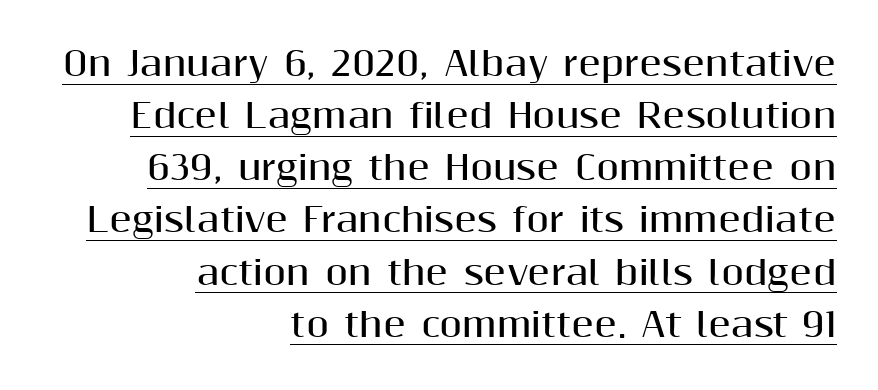
Q: Is the text bold? A: Yes.
Q: Is the text italic (slanted)? A: No, it is upright.
Q: Is the typeface a serif or a sans-serif typeface? A: Sans-serif.
Q: Is the text underlined? A: Yes.
Q: How is the paragraph aligned? A: Right-aligned.
Q: Is the spacing between letters normal or unusually wide? A: Normal.
Q: Is the spacing between lines tight, normal or loose? A: Normal.
Q: Width (condensed, normal, or wide)? A: Normal.
Q: Stroke contrast? A: Medium.
Q: x-height? A: Medium.
Q: Monospaced? A: No.
